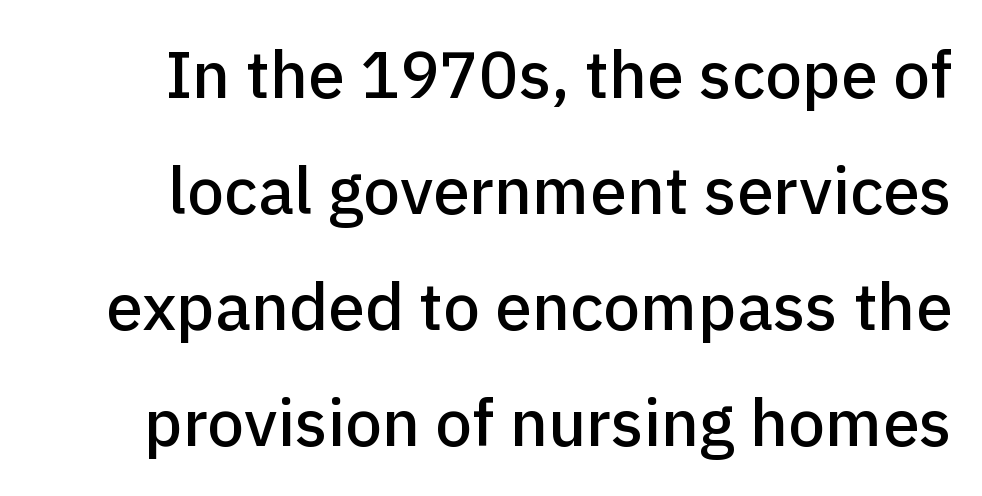
Italic? Not at all — the glyphs are vertical. These lines are rendered in a variable-pitch font. The foot of each line stays bare and open. The gaps between neighbouring characters are ordinary and unremarkable. The text was rendered using a sans face with plain stroke endings.
